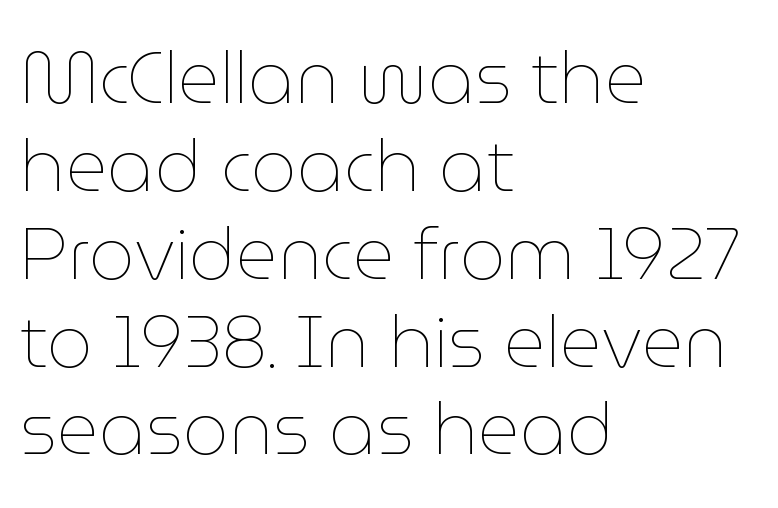
Q: Is the text bold? A: No.
Q: Is the text italic (slanted)? A: No, it is upright.
Q: Is the text underlined? A: No.
Q: How is the paragraph aligned? A: Left-aligned.
Q: Is the spacing between letters normal or unusually wide? A: Normal.
Q: Width (condensed, normal, or wide)? A: Normal.
Q: Stroke contrast? A: Low.
Q: x-height? A: Medium.
Q: Monospaced? A: No.
